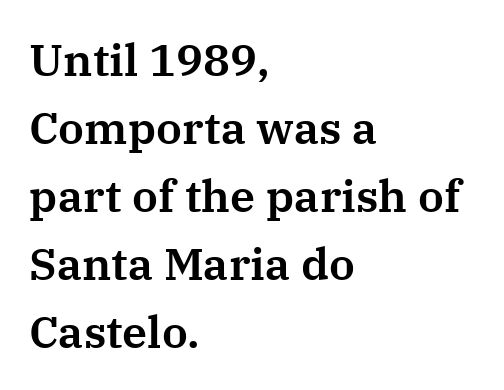
Q: Is the text italic (slanted)? A: No, it is upright.
Q: Is the typeface a serif or a sans-serif typeface? A: Serif.
Q: Is the text underlined? A: No.
Q: How is the paragraph aligned? A: Left-aligned.
Q: Is the spacing between letters normal or unusually wide? A: Normal.
Q: Is the spacing between lines tight, normal or loose? A: Normal.
Q: Width (condensed, normal, or wide)? A: Normal.
Q: Stroke contrast? A: Medium.
Q: x-height? A: Medium.
Q: Monospaced? A: No.
